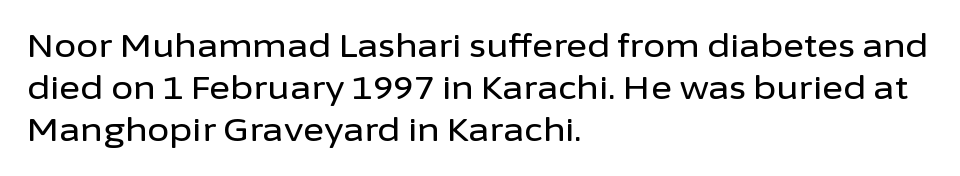
The image shows 32 px sans-serif type, upright; set left-aligned, normal line spacing (1.32x), normal letter spacing, not underlined; low stroke contrast and a medium x-height.
